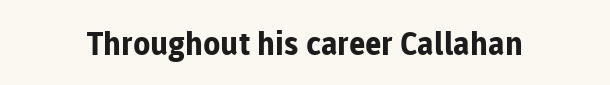
The image shows 32 px bold sans-serif type, upright; set normal letter spacing, not underlined; low stroke contrast and a medium x-height.
